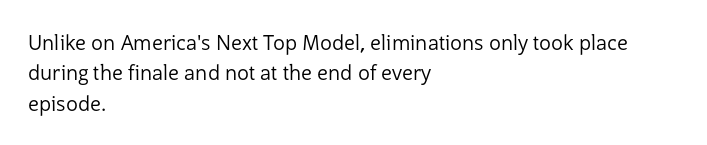
Q: Is the text bold? A: No.
Q: Is the text italic (slanted)? A: No, it is upright.
Q: Is the text underlined? A: No.
Q: How is the paragraph aligned? A: Left-aligned.
Q: Is the spacing between letters normal or unusually wide? A: Normal.
Q: Is the spacing between lines tight, normal or loose? A: Normal.
